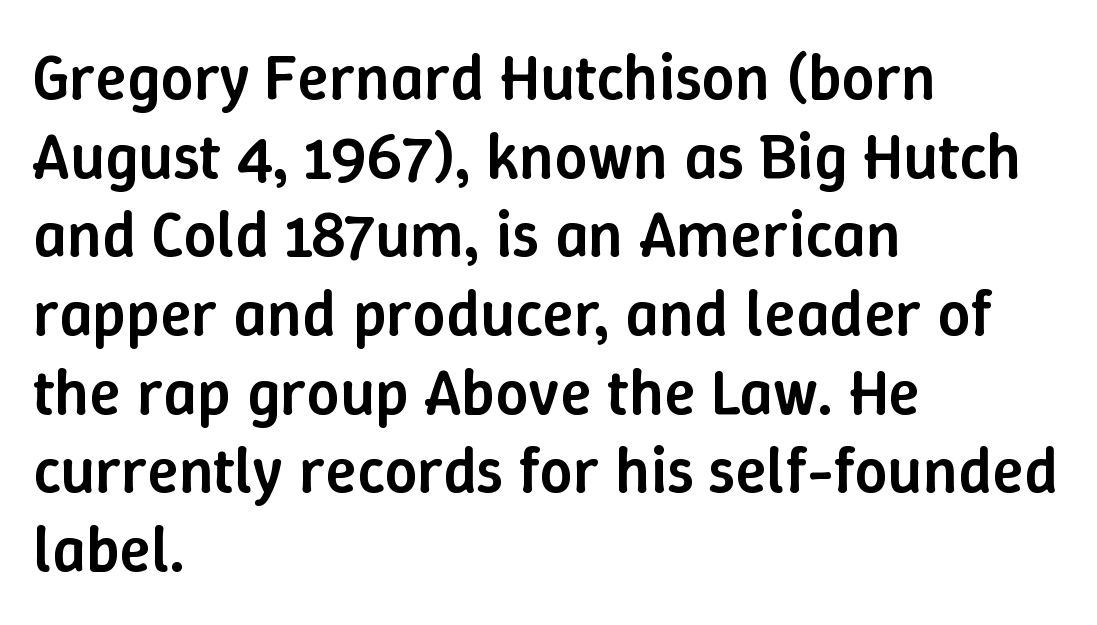
The image shows 65 px semibold type, upright; set left-aligned, line spacing 1.21x, normal letter spacing, not underlined; low stroke contrast and a medium x-height.
